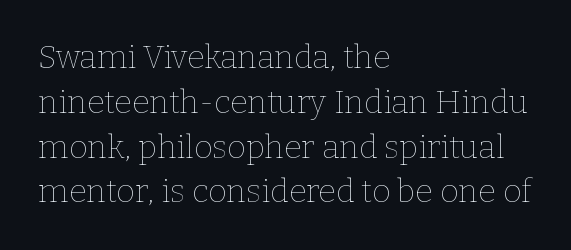
Q: Is the text bold? A: No.
Q: Is the text italic (slanted)? A: No, it is upright.
Q: Is the text underlined? A: No.
Q: How is the paragraph aligned? A: Left-aligned.
Q: Is the spacing between letters normal or unusually wide? A: Normal.
Q: Is the spacing between lines tight, normal or loose? A: Normal.
Q: Width (condensed, normal, or wide)? A: Normal.
Q: Stroke contrast? A: Low.
Q: x-height? A: Medium.
Q: Monospaced? A: No.
